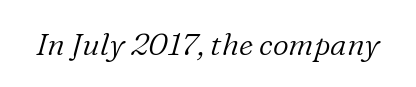
Q: Is the text bold? A: No.
Q: Is the text italic (slanted)? A: Yes, it leans right by about 16 degrees.
Q: Is the typeface a serif or a sans-serif typeface? A: Serif.
Q: Is the text underlined? A: No.
Q: Is the spacing between letters normal or unusually wide? A: Normal.
Q: Width (condensed, normal, or wide)? A: Normal.
Q: Stroke contrast? A: Low.
Q: x-height? A: Medium.
Q: Monospaced? A: No.
